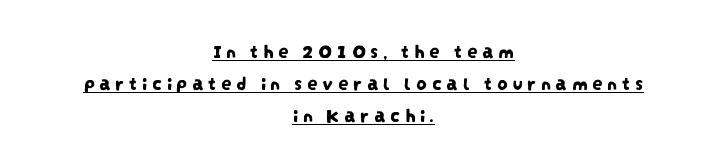
{"underline": "yes", "align": "center", "line_spacing": "normal", "line_spacing_ratio": 1.52, "letter_spacing": "wide", "letter_spacing_em": 0.21, "glyph_px": 21}
